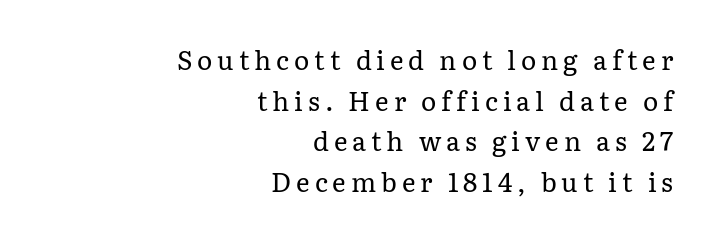
Q: Is the text bold? A: No.
Q: Is the text italic (slanted)? A: No, it is upright.
Q: Is the text underlined? A: No.
Q: How is the paragraph aligned? A: Right-aligned.
Q: Is the spacing between lines tight, normal or loose? A: Normal.
